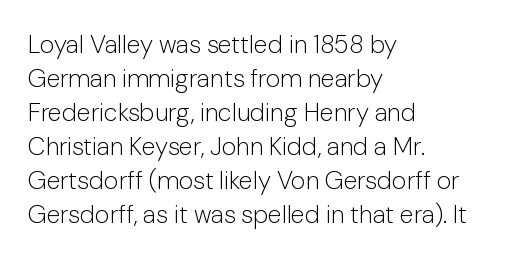
The image shows 25 px text type, upright; set left-aligned, normal line spacing (1.36x), normal letter spacing, not underlined.
